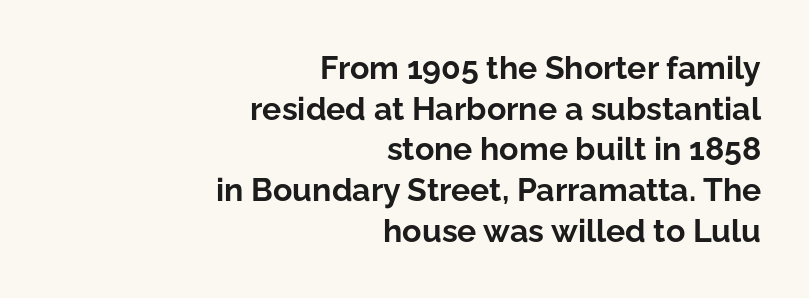
Q: Is the text bold? A: Yes.
Q: Is the text italic (slanted)? A: No, it is upright.
Q: Is the typeface a serif or a sans-serif typeface? A: Sans-serif.
Q: Is the text underlined? A: No.
Q: How is the paragraph aligned? A: Right-aligned.
Q: Is the spacing between letters normal or unusually wide? A: Normal.
Q: Is the spacing between lines tight, normal or loose? A: Normal.
Q: Width (condensed, normal, or wide)? A: Normal.
Q: Stroke contrast? A: Low.
Q: x-height? A: Medium.
Q: Monospaced? A: No.
